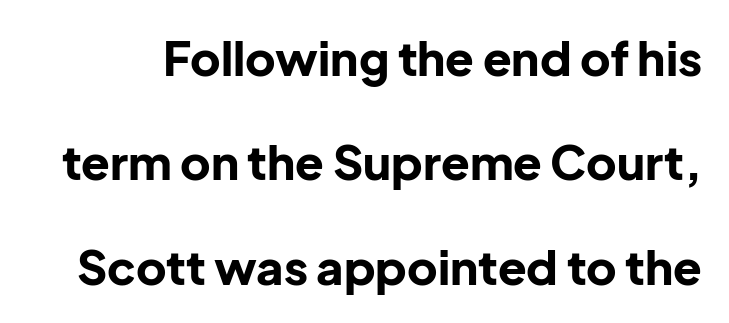
The image shows 47 px bold sans-serif type, upright; set loose line spacing (2.22x), normal letter spacing, not underlined; low stroke contrast and a medium x-height.
